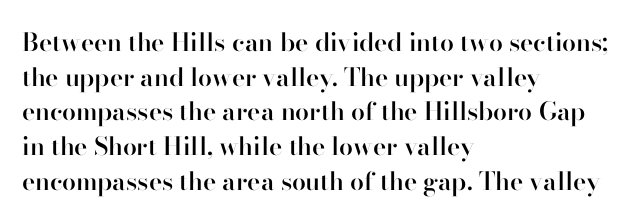
The image shows 25 px text type, upright; set left-aligned, normal line spacing (1.39x), normal letter spacing, not underlined.
